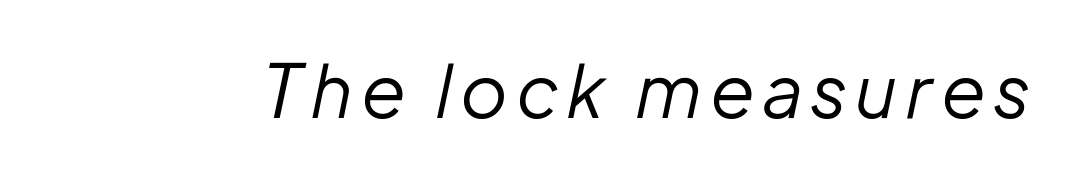
The image shows 74 px regular-weight type, italic (leaning right); set not underlined; low stroke contrast and a medium x-height.
